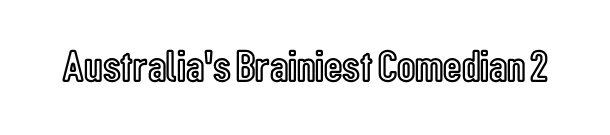
Q: Is the text italic (slanted)? A: No, it is upright.
Q: Is the text underlined? A: No.
Q: Is the spacing between letters normal or unusually wide? A: Normal.
Q: Width (condensed, normal, or wide)? A: Condensed.
Q: x-height? A: Medium.
Q: Monospaced? A: No.
